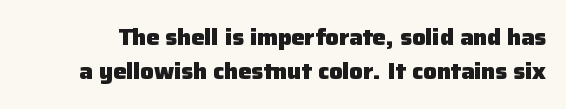
{"italic": "no", "bold": "yes", "underline": "no", "line_spacing": "normal", "line_spacing_ratio": 1.54, "letter_spacing": "normal", "letter_spacing_em": 0.0, "glyph_px": 22}
